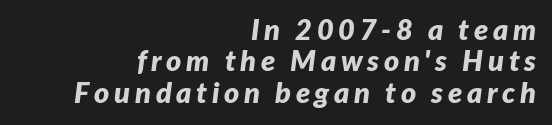
Q: Is the text bold? A: Yes.
Q: Is the text italic (slanted)? A: Yes, it leans right by about 7 degrees.
Q: Is the text underlined? A: No.
Q: How is the paragraph aligned? A: Right-aligned.
Q: Is the spacing between lines tight, normal or loose? A: Tight.
Q: Width (condensed, normal, or wide)? A: Normal.
Q: Stroke contrast? A: Low.
Q: x-height? A: Medium.
Q: Monospaced? A: No.
